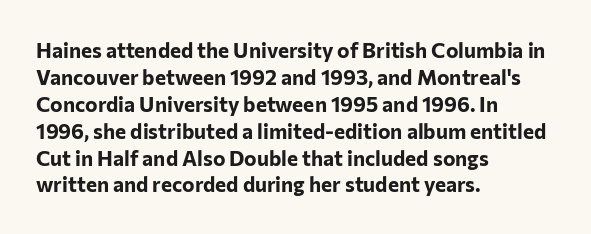
Q: Is the text bold? A: Yes.
Q: Is the text italic (slanted)? A: No, it is upright.
Q: Is the text underlined? A: No.
Q: How is the paragraph aligned? A: Left-aligned.
Q: Is the spacing between letters normal or unusually wide? A: Normal.
Q: Is the spacing between lines tight, normal or loose? A: Normal.
